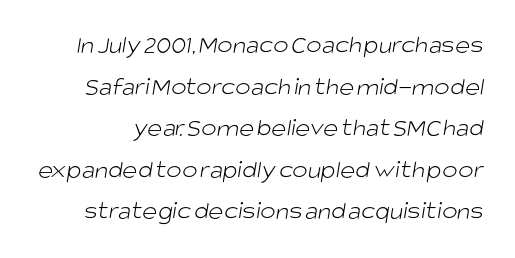
Nothing unusual about the tracking: characters are spaced as the font intends. The rendering uses a moderate line-height, typical for paragraphs. No heavy texture on the line: the type isn't bold. No word sits above an underline.
